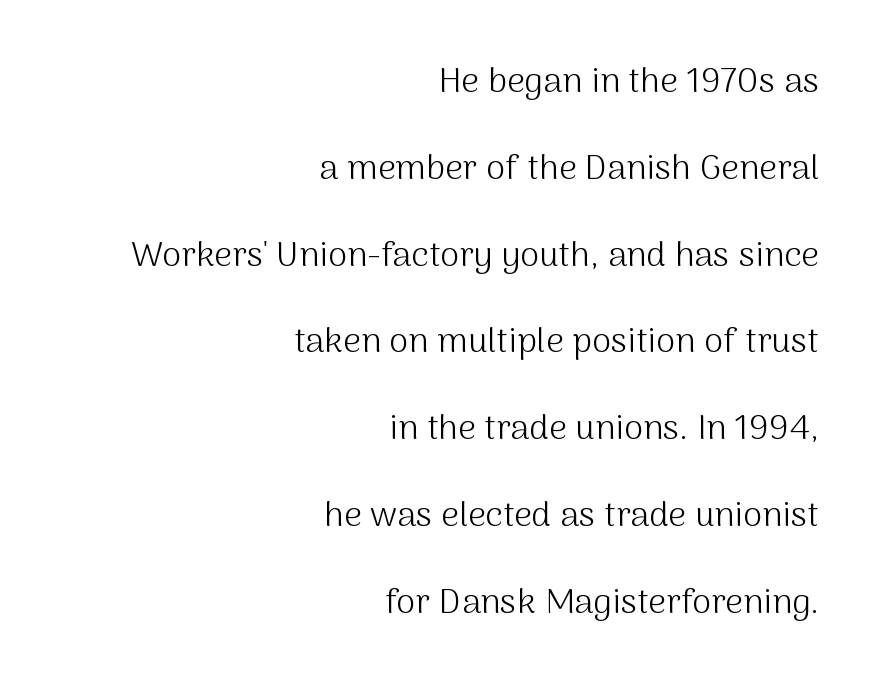
The horizontal fit of the characters is conventional and even. Underlining? Definitely not there. A student would call this right alignment; a typographer would say flush right, rag left. Serif or sans? Sans — the stroke terminals are bare. The lettering holds an erect, upright posture throughout.
